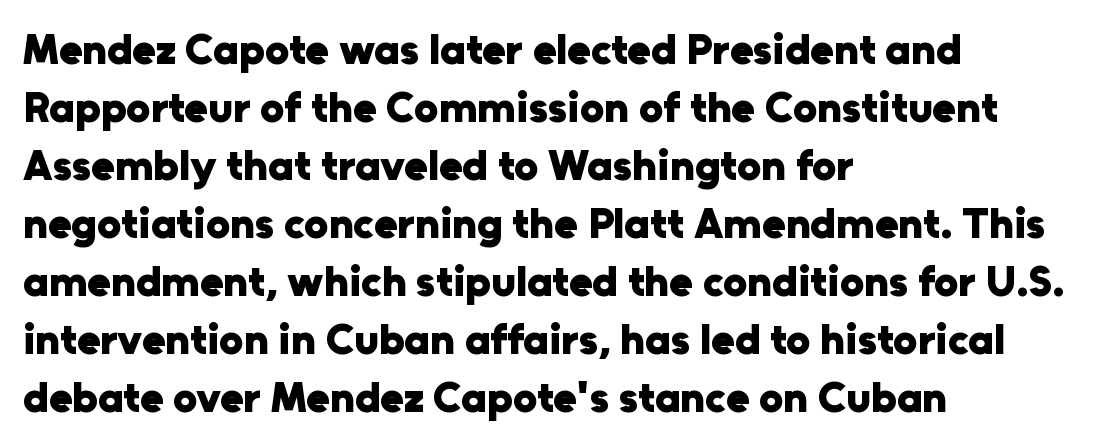
You'd pick this weight for a headline — it's a proper bold. Every stem runs plumb, perpendicular to the baseline. The strip under each line holds only bare page. One-word summary of the alignment: left. Short note: letters normally spaced.
